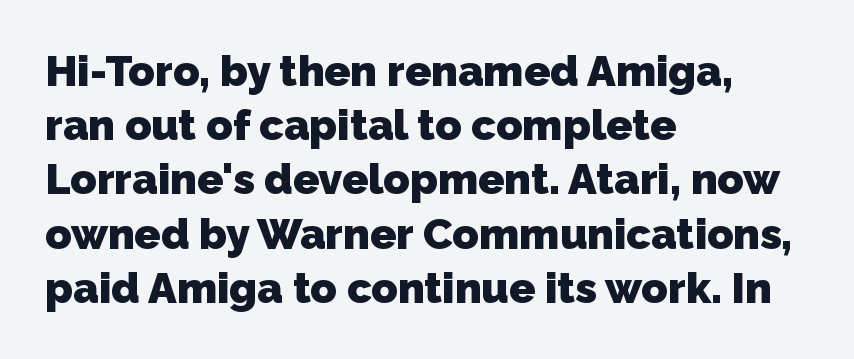
Proportional: the letters do not fall into vertical columns. The sample has been set heavy, in full bold. Honestly, the letter spacing is just normal — you wouldn't notice it. The rag falls on the right side of this text block. Check the space under the baseline: it is left empty.
